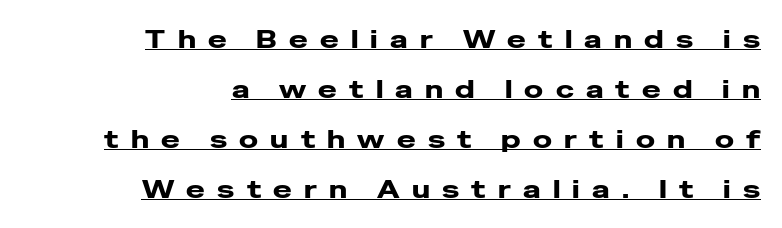
Spacing between characters has been opened up far beyond the box default. Honestly, the rows look like they've been pulled way apart. This rendering features underlined lettering. Teacher's note: observe the even right margin — that is flush-right alignment.
